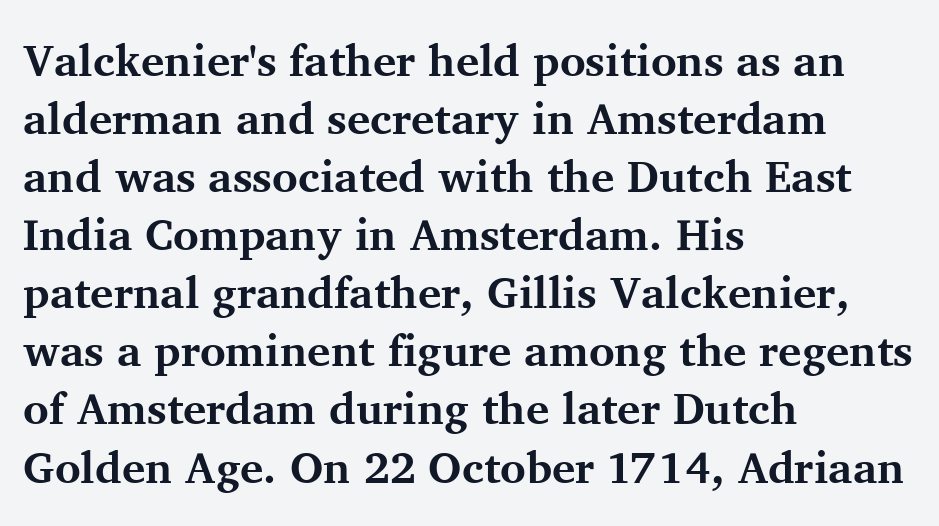
The image shows 44 px bold serif type, upright; set left-aligned, normal line spacing (1.32x), normal letter spacing, not underlined; medium stroke contrast and a medium x-height.
